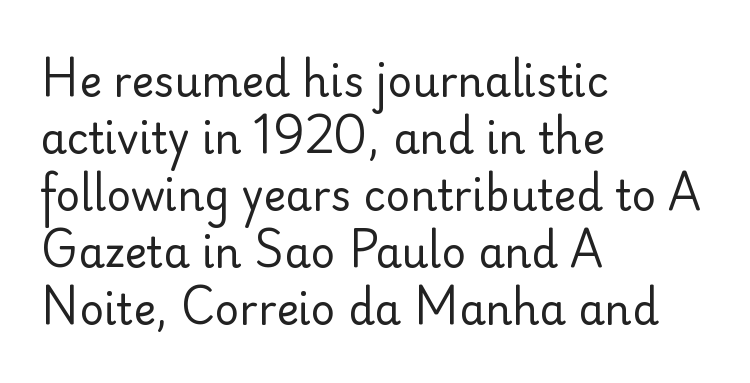
The image shows 42 px regular-weight sans-serif type, upright; set left-aligned, normal line spacing (1.36x), normal letter spacing, not underlined; low stroke contrast and a small x-height.
